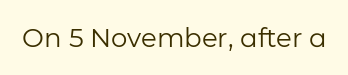
Q: Is the text bold? A: No.
Q: Is the text italic (slanted)? A: No, it is upright.
Q: Is the text underlined? A: No.
Q: Is the spacing between letters normal or unusually wide? A: Normal.
